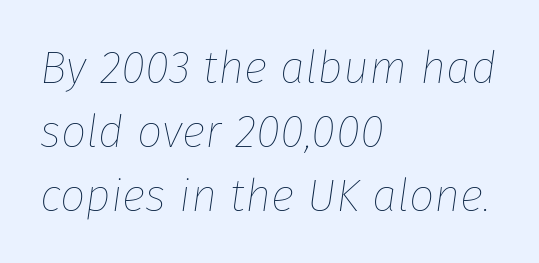
The image shows 45 px thin type, italic (leaning right); set left-aligned, normal line spacing (1.42x), normal letter spacing, not underlined; low stroke contrast and a medium x-height.
